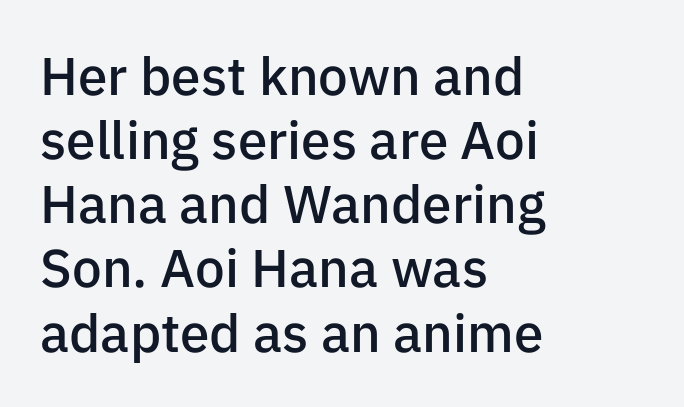
Q: Is the text bold? A: Semi-bold.
Q: Is the text italic (slanted)? A: No, it is upright.
Q: Is the typeface a serif or a sans-serif typeface? A: Sans-serif.
Q: Is the text underlined? A: No.
Q: How is the paragraph aligned? A: Left-aligned.
Q: Is the spacing between letters normal or unusually wide? A: Normal.
Q: Width (condensed, normal, or wide)? A: Normal.
Q: Stroke contrast? A: Low.
Q: x-height? A: Medium.
Q: Monospaced? A: No.
